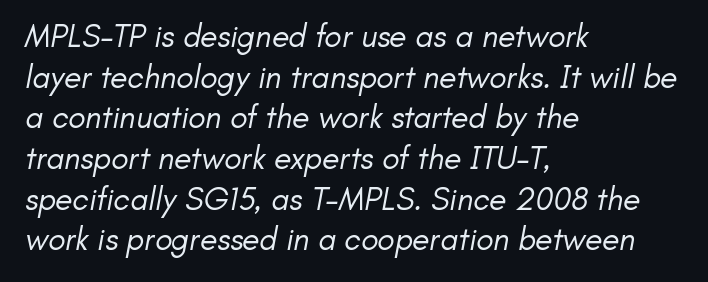
The image shows 32 px regular-weight sans-serif type; set left-aligned, normal line spacing (1.27x), normal letter spacing, not underlined; low stroke contrast and a small x-height.
